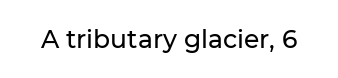
{"italic": "no", "underline": "no", "letter_spacing": "normal", "letter_spacing_em": 0.0, "glyph_px": 25}
